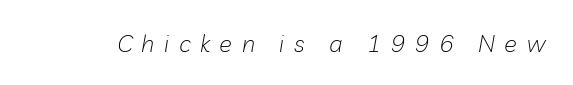
The image shows 24 px text type, italic (leaning right); set unusually wide letter spacing (+0.4 em), not underlined.
